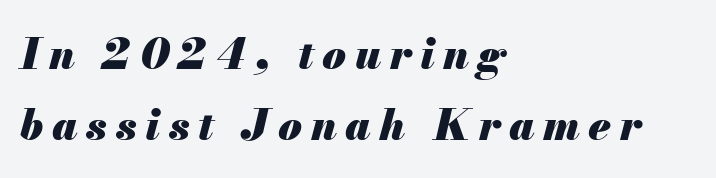
Do the characters align in a grid? No, the font is proportional. Reading down the column, the eye jumps a familiar distance to each next line. Teacher's note: observe the even left margin — that is flush-left alignment. The passage shown is not underscored anywhere. Characters are canted at an angle relative to the baseline's perpendicular. Compared with an ordinary text face, these strokes are far heavier — a full bold.
